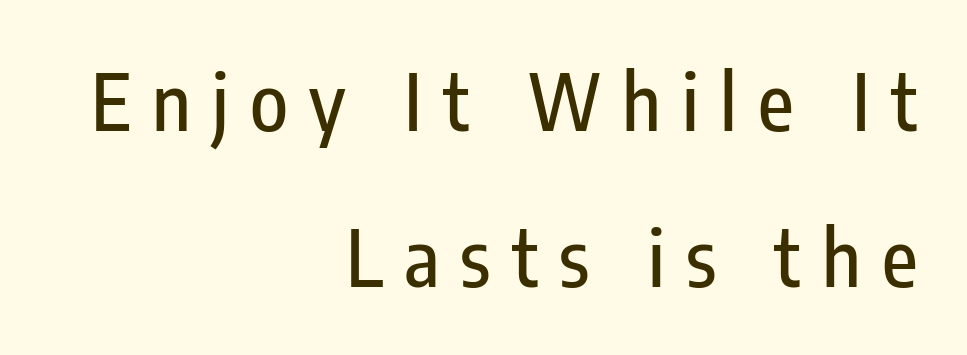
Q: Is the text italic (slanted)? A: No, it is upright.
Q: Is the typeface a serif or a sans-serif typeface? A: Sans-serif.
Q: Is the text underlined? A: No.
Q: How is the paragraph aligned? A: Right-aligned.
Q: Is the spacing between letters normal or unusually wide? A: Unusually wide.
Q: Is the spacing between lines tight, normal or loose? A: Loose.
Q: Width (condensed, normal, or wide)? A: Condensed.
Q: Stroke contrast? A: Low.
Q: x-height? A: Medium.
Q: Monospaced? A: No.
